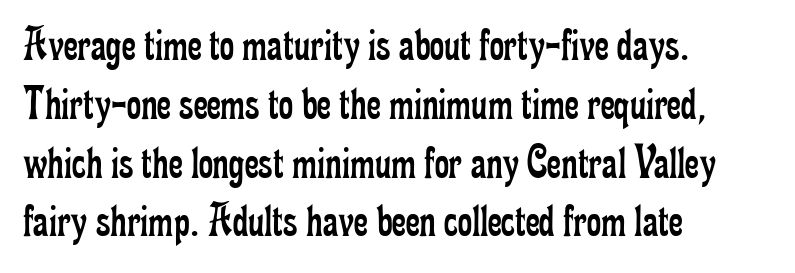
Character widths vary here, with narrow letters taking less room than wide ones. The weight would be labelled regular, book, light, or lighter still. Style check: upright. Spacing between characters is what you'd get straight out of the box. The designer went with a serif here, giving each stem small feet.
